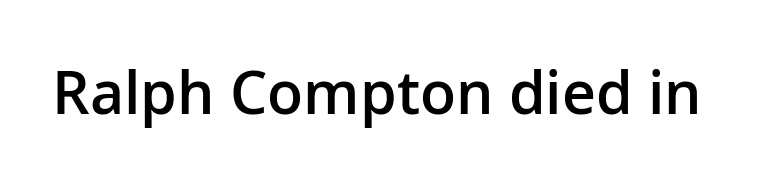
The image shows 59 px semibold sans-serif type, upright; set normal letter spacing, not underlined; low stroke contrast and a medium x-height.
